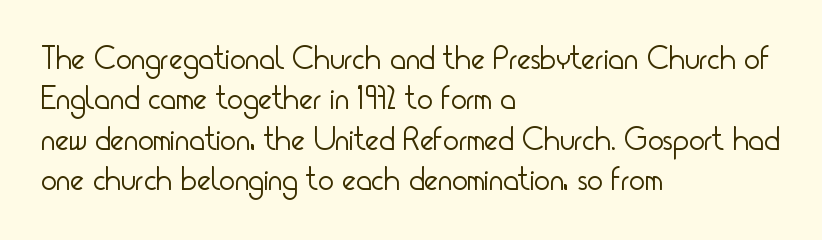
{"serif": "no", "italic": "no", "bold": "no", "weight": "light", "width": "condensed", "stroke_contrast": "low", "x_height": "small", "monospaced": "no", "underline": "no", "align": "left", "line_spacing_ratio": 1.22, "letter_spacing": "normal", "letter_spacing_em": 0.0, "glyph_px": 33}
